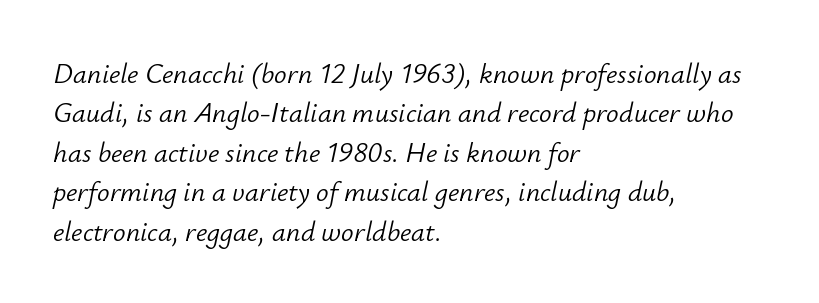
{"italic": "yes", "lean": "right", "slant_degrees": 12, "bold": "no", "weight": "light", "width": "normal", "stroke_contrast": "low", "x_height": "small", "monospaced": "no", "underline": "no", "align": "left", "line_spacing": "normal", "line_spacing_ratio": 1.41, "letter_spacing": "normal", "letter_spacing_em": 0.0, "glyph_px": 28}
